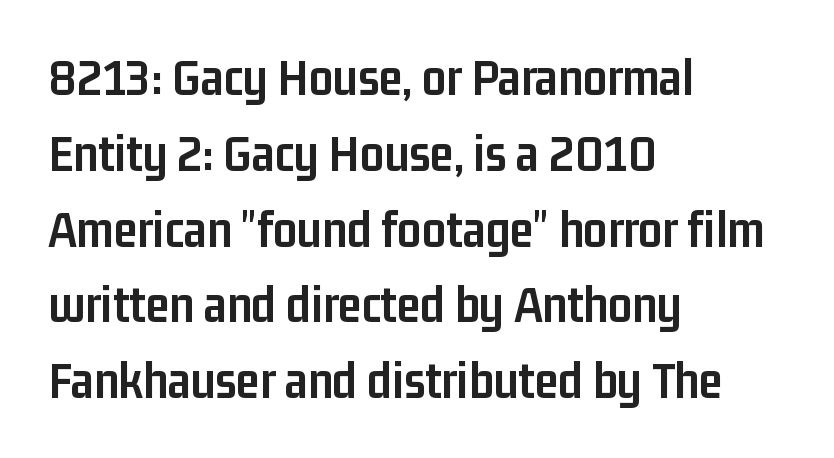
Q: Is the text bold? A: Yes.
Q: Is the text italic (slanted)? A: No, it is upright.
Q: Is the typeface a serif or a sans-serif typeface? A: Sans-serif.
Q: Is the text underlined? A: No.
Q: How is the paragraph aligned? A: Left-aligned.
Q: Is the spacing between letters normal or unusually wide? A: Normal.
Q: Is the spacing between lines tight, normal or loose? A: Normal.
Q: Width (condensed, normal, or wide)? A: Condensed.
Q: Stroke contrast? A: Low.
Q: x-height? A: Medium.
Q: Monospaced? A: No.
